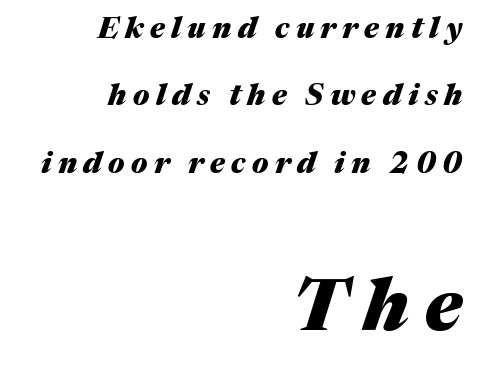
The image shows 73 px heavy type, italic (leaning right); set right-aligned, loose line spacing (2.32x), unusually wide letter spacing (+0.22 em), not underlined; the second (bottom) block is 2.52x larger; medium stroke contrast and a medium x-height.
